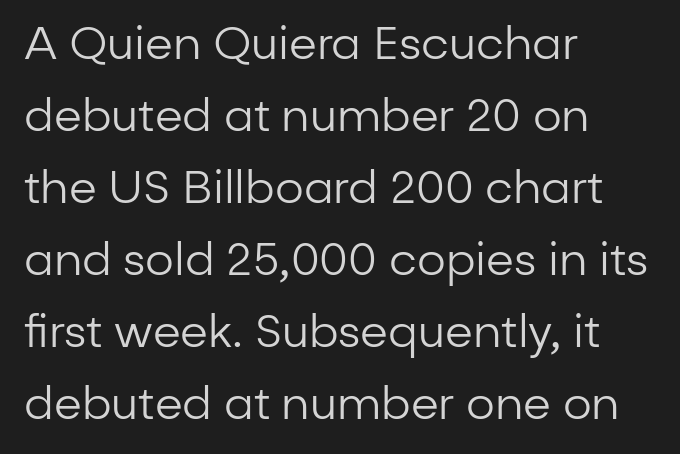
The image shows 45 px regular-weight sans-serif type, upright; set left-aligned, normal line spacing (1.6x), normal letter spacing, not underlined; low stroke contrast and a medium x-height.
